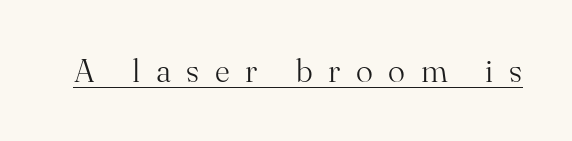
Does the lettering tilt? It doesn't — this is upright. Each letter keeps its own natural width here, so spacing adapts to shape. These characters rest on top of a visible drawn line. Look at the tracking — it's clearly loosened, letters drifting apart.
